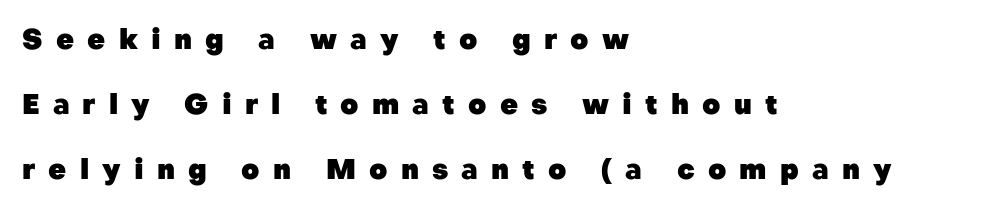
Q: Is the text bold? A: Yes.
Q: Is the text italic (slanted)? A: No, it is upright.
Q: Is the typeface a serif or a sans-serif typeface? A: Sans-serif.
Q: Is the text underlined? A: No.
Q: How is the paragraph aligned? A: Left-aligned.
Q: Is the spacing between letters normal or unusually wide? A: Unusually wide.
Q: Is the spacing between lines tight, normal or loose? A: Loose.
Q: Width (condensed, normal, or wide)? A: Normal.
Q: Stroke contrast? A: Low.
Q: x-height? A: Medium.
Q: Monospaced? A: No.
